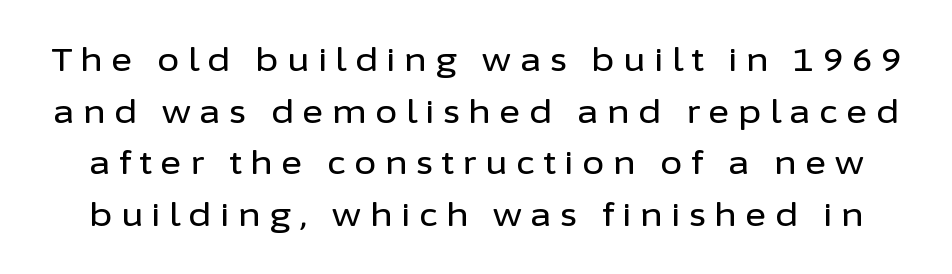
{"serif": "no", "italic": "no", "width": "normal", "stroke_contrast": "low", "x_height": "medium", "monospaced": "no", "underline": "no", "line_spacing": "normal", "line_spacing_ratio": 1.61, "letter_spacing": "wide", "letter_spacing_em": 0.27, "glyph_px": 32}
